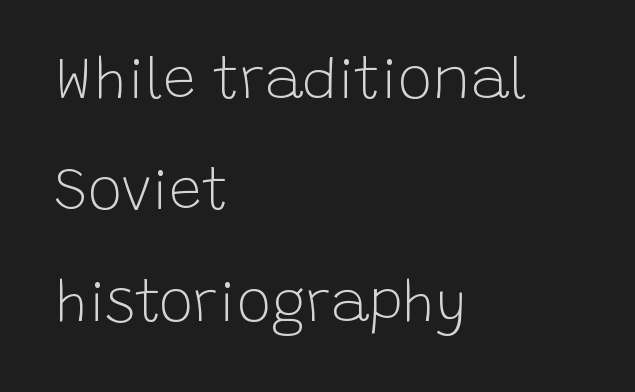
{"serif": "no", "italic": "no", "bold": "no", "weight": "light", "width": "normal", "stroke_contrast": "low", "x_height": "large", "monospaced": "no", "underline": "no", "align": "left", "line_spacing": "loose", "line_spacing_ratio": 1.92, "letter_spacing": "normal", "letter_spacing_em": 0.0, "glyph_px": 58}
